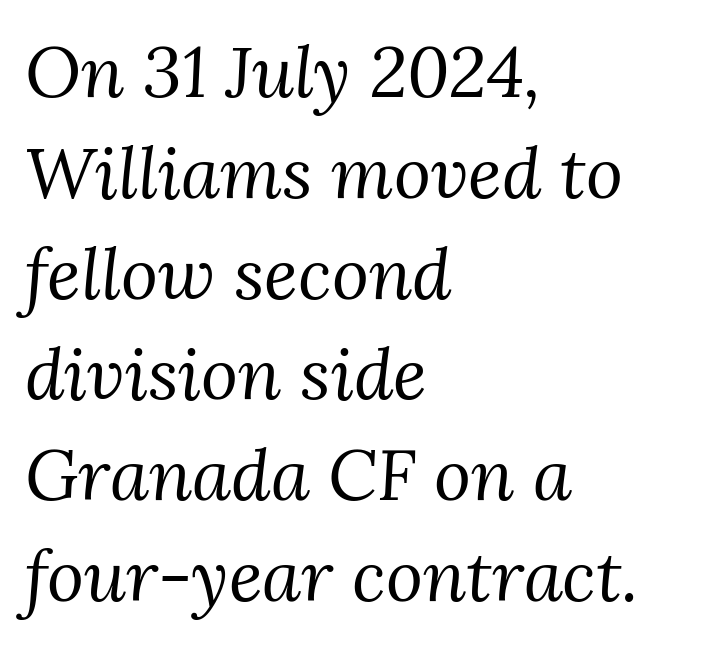
Q: Is the text bold? A: No.
Q: Is the text italic (slanted)? A: Yes, it leans right by about 3 degrees.
Q: Is the typeface a serif or a sans-serif typeface? A: Serif.
Q: Is the text underlined? A: No.
Q: How is the paragraph aligned? A: Left-aligned.
Q: Is the spacing between letters normal or unusually wide? A: Normal.
Q: Is the spacing between lines tight, normal or loose? A: Normal.
Q: Width (condensed, normal, or wide)? A: Normal.
Q: Stroke contrast? A: Medium.
Q: x-height? A: Medium.
Q: Monospaced? A: No.
